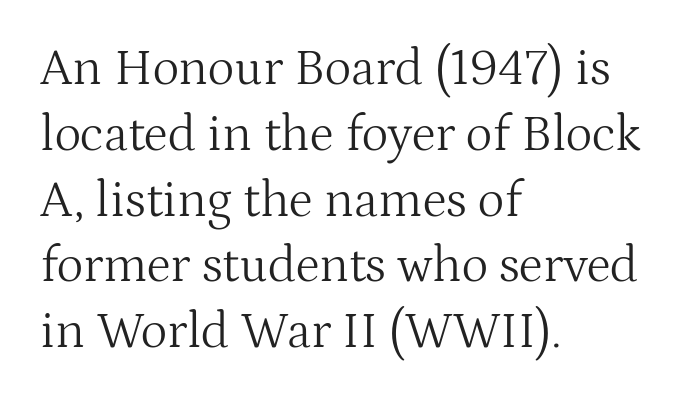
The image shows 51 px light serif type, upright; set left-aligned, normal line spacing (1.29x), normal letter spacing, not underlined; medium stroke contrast and a medium x-height.
